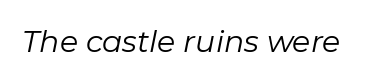
The image shows 30 px regular-weight type, italic (leaning right); set normal letter spacing, not underlined; low stroke contrast and a medium x-height.
